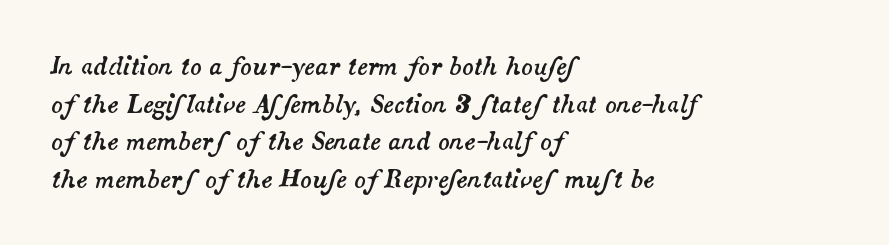
The image shows 24 px text type, italic (leaning right); set left-aligned, normal line spacing (1.57x), normal letter spacing, not underlined.
